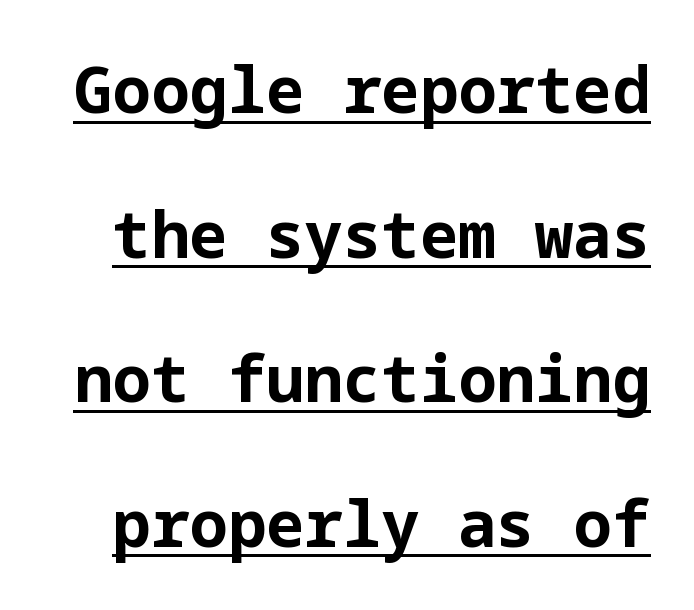
{"serif": "no", "italic": "no", "bold": "yes", "weight": "bold", "width": "normal", "stroke_contrast": "low", "x_height": "medium", "underline": "yes", "line_spacing": "loose", "line_spacing_ratio": 2.26, "letter_spacing": "normal", "letter_spacing_em": 0.0, "glyph_px": 64}
